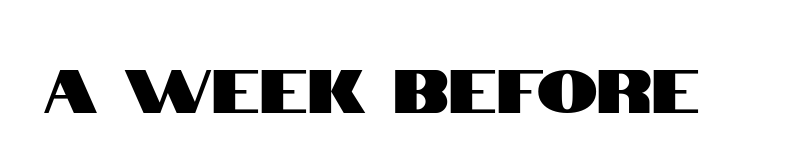
The image shows 61 px condensed sans-serif type, upright; set normal letter spacing, not underlined; high stroke contrast and a large x-height.
